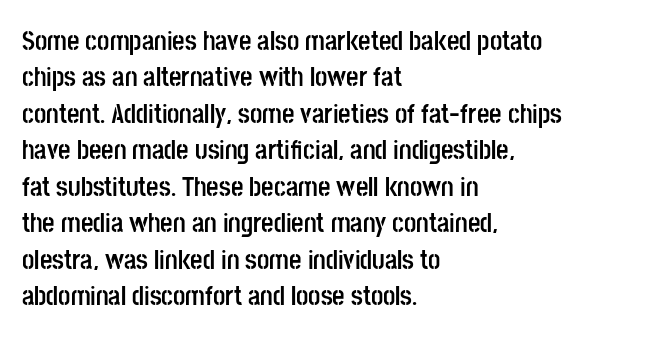
{"italic": "no", "bold": "yes", "underline": "no", "align": "left", "line_spacing": "normal", "line_spacing_ratio": 1.35, "letter_spacing": "normal", "letter_spacing_em": 0.0, "glyph_px": 27}
